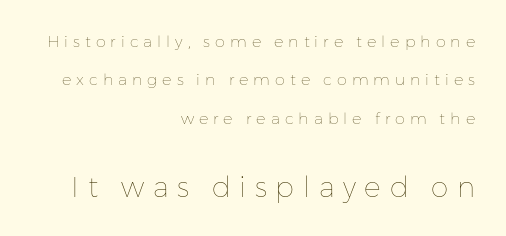
{"italic": "no", "bold": "no", "weight": "thin", "width": "normal", "stroke_contrast": "low", "x_height": "medium", "monospaced": "no", "underline": "no", "align": "right", "line_spacing": "loose", "line_spacing_ratio": 2.4, "letter_spacing": "wide", "letter_spacing_em": 0.31, "larger_block": "second", "size_ratio": 1.75, "glyph_px": 28}
